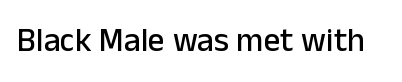
The image shows 33 px sans-serif type, upright; set normal letter spacing, not underlined; low stroke contrast and a medium x-height.
